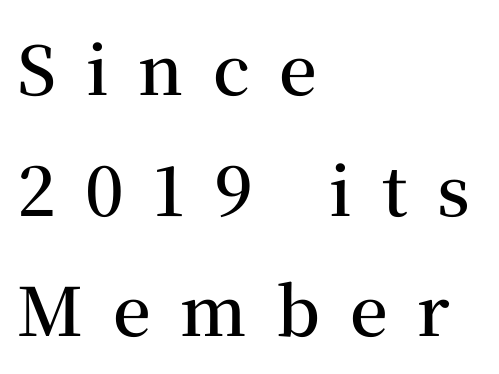
{"serif": "yes", "italic": "no", "bold": "semi", "weight": "semibold", "width": "normal", "stroke_contrast": "medium", "x_height": "medium", "monospaced": "no", "underline": "no", "align": "left", "line_spacing_ratio": 1.8, "letter_spacing": "wide", "letter_spacing_em": 0.44, "glyph_px": 67}
